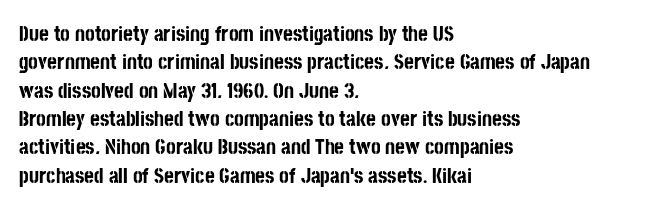
{"italic": "no", "bold": "yes", "underline": "no", "align": "left", "line_spacing": "normal", "line_spacing_ratio": 1.35, "letter_spacing": "normal", "letter_spacing_em": 0.0, "glyph_px": 21}
